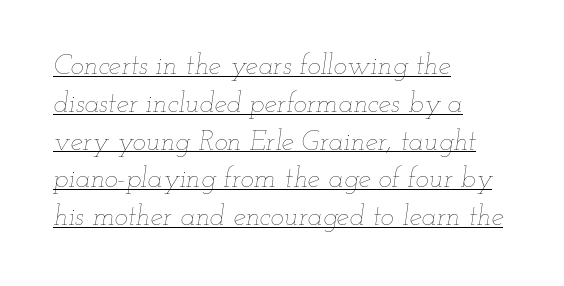
The image shows 28 px thin, wide type, italic (leaning right); set left-aligned, normal line spacing (1.35x), normal letter spacing, underlined; low stroke contrast and a small x-height.
